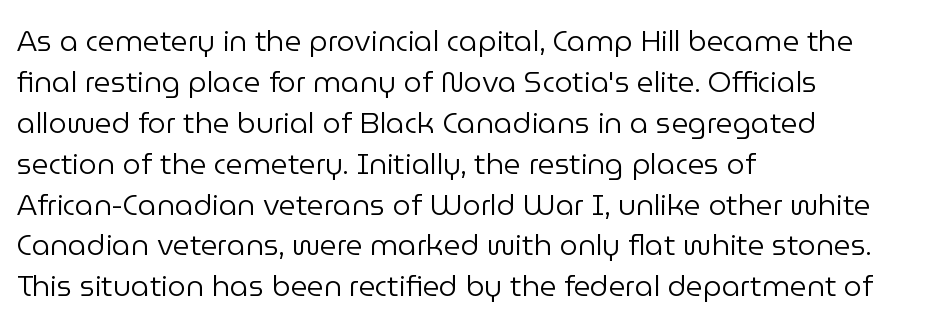
The image shows 29 px regular-weight sans-serif type, upright; set left-aligned, normal line spacing (1.41x), normal letter spacing, not underlined; low stroke contrast and a medium x-height.
